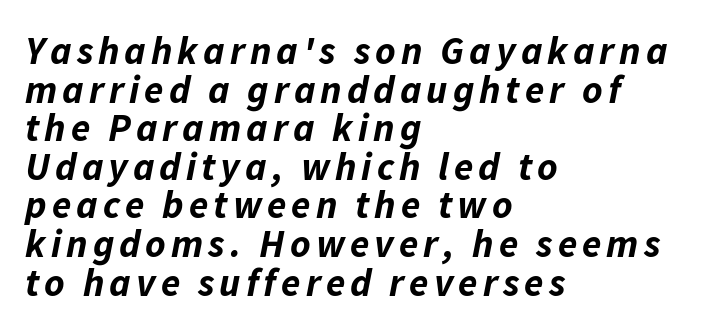
Q: Is the text bold? A: Yes.
Q: Is the text italic (slanted)? A: Yes, it leans right by about 11 degrees.
Q: Is the text underlined? A: No.
Q: How is the paragraph aligned? A: Left-aligned.
Q: Is the spacing between lines tight, normal or loose? A: Tight.
Q: Width (condensed, normal, or wide)? A: Normal.
Q: Stroke contrast? A: Low.
Q: x-height? A: Medium.
Q: Monospaced? A: No.
